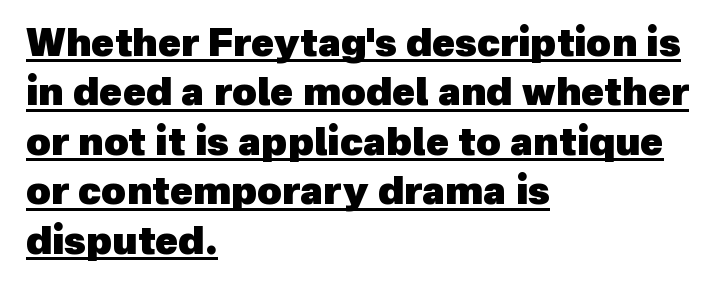
Q: Is the text bold? A: Yes.
Q: Is the typeface a serif or a sans-serif typeface? A: Sans-serif.
Q: Is the text underlined? A: Yes.
Q: How is the paragraph aligned? A: Left-aligned.
Q: Is the spacing between letters normal or unusually wide? A: Normal.
Q: Is the spacing between lines tight, normal or loose? A: Normal.
Q: Width (condensed, normal, or wide)? A: Normal.
Q: x-height? A: Medium.
Q: Monospaced? A: No.
